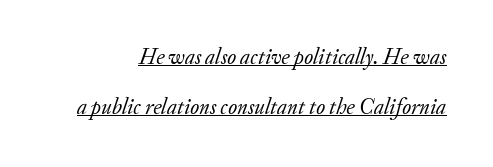
Q: Is the text bold? A: No.
Q: Is the text italic (slanted)? A: Yes, it leans right by about 20 degrees.
Q: Is the text underlined? A: Yes.
Q: Is the spacing between letters normal or unusually wide? A: Normal.
Q: Is the spacing between lines tight, normal or loose? A: Loose.
